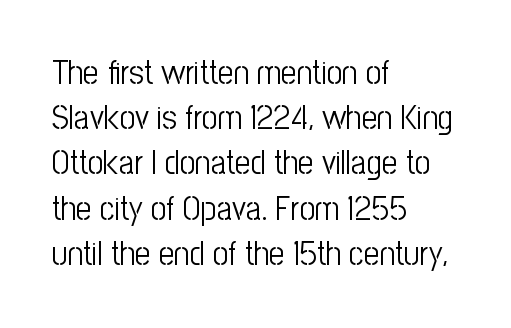
{"serif": "no", "italic": "no", "bold": "no", "weight": "light", "width": "condensed", "stroke_contrast": "low", "x_height": "medium", "monospaced": "no", "underline": "no", "align": "left", "line_spacing": "normal", "line_spacing_ratio": 1.33, "letter_spacing": "normal", "letter_spacing_em": 0.0, "glyph_px": 34}
